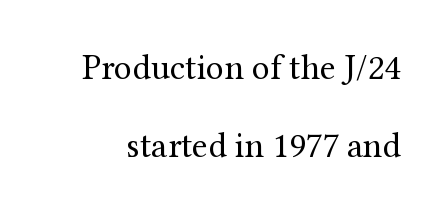
The image shows 36 px regular-weight serif type, upright; set loose line spacing (2.18x), normal letter spacing, not underlined; medium stroke contrast and a medium x-height.
